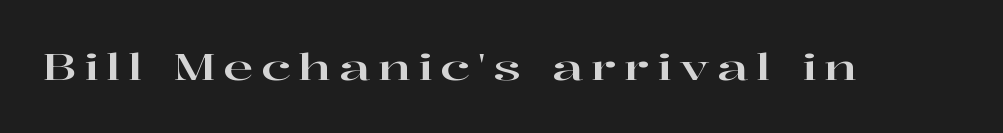
The image shows 36 px wide serif type, upright; set unusually wide letter spacing (+0.21 em), not underlined; high stroke contrast and a medium x-height.
